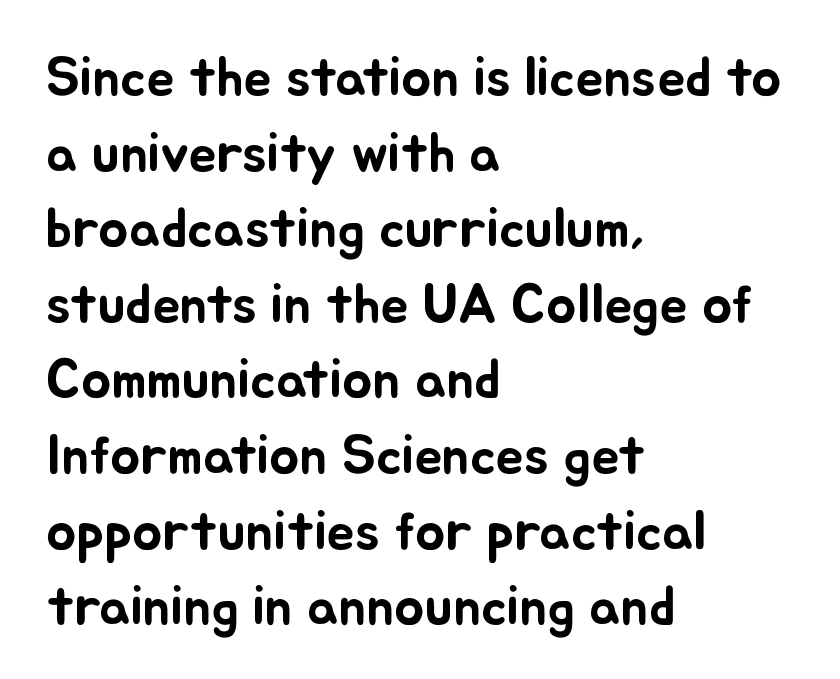
The rendering uses a moderate line-height, typical for paragraphs. Tracking value appears to be zero — textbook default spacing. This sample is left-justified, so line endings fall wherever the words run out. The rendering uses natural spacing where letterforms have individual widths. Any mark beneath the type? The region is blank.
